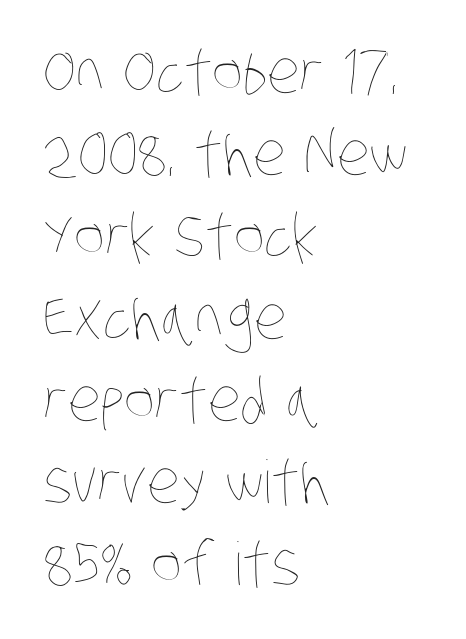
Q: Is the text bold? A: No.
Q: Is the text underlined? A: No.
Q: How is the paragraph aligned? A: Left-aligned.
Q: Is the spacing between letters normal or unusually wide? A: Normal.
Q: Is the spacing between lines tight, normal or loose? A: Normal.
Q: Width (condensed, normal, or wide)? A: Condensed.
Q: Stroke contrast? A: Low.
Q: x-height? A: Large.
Q: Monospaced? A: No.
